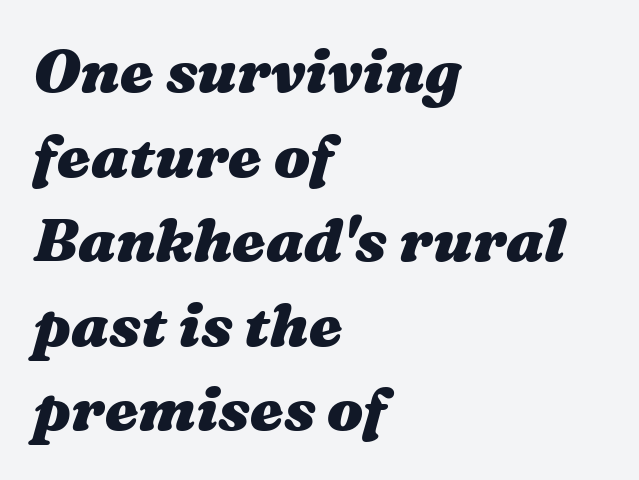
{"italic": "yes", "lean": "right", "slant_degrees": 16, "bold": "yes", "weight": "heavy", "width": "wide", "stroke_contrast": "medium", "x_height": "medium", "monospaced": "no", "underline": "no", "align": "left", "line_spacing": "normal", "line_spacing_ratio": 1.41, "letter_spacing": "normal", "letter_spacing_em": 0.0, "glyph_px": 60}
